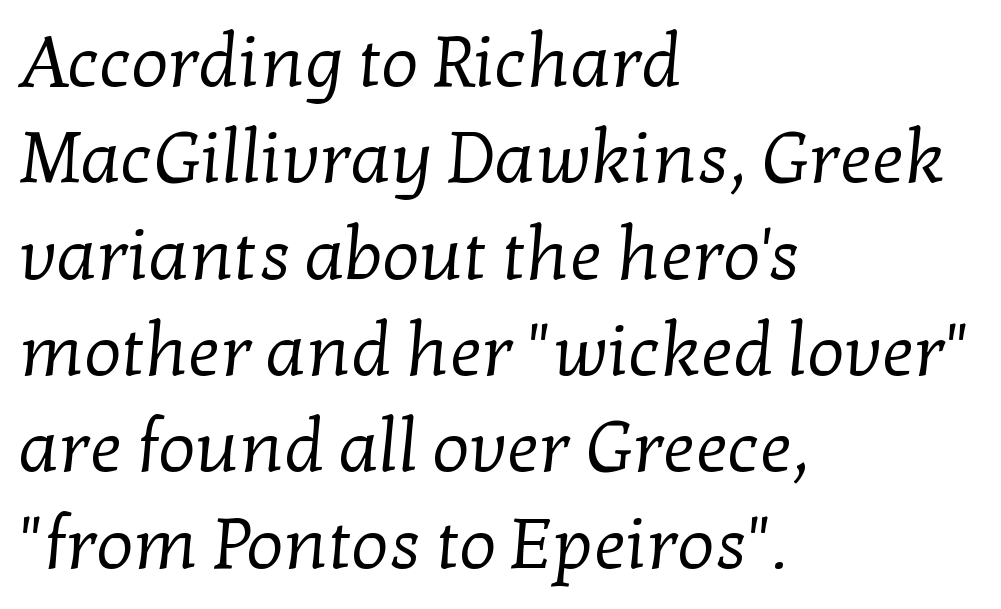
{"serif": "yes", "bold": "no", "weight": "regular", "width": "normal", "stroke_contrast": "low", "x_height": "medium", "monospaced": "no", "underline": "no", "align": "left", "line_spacing": "normal", "line_spacing_ratio": 1.32, "letter_spacing": "normal", "letter_spacing_em": 0.0, "glyph_px": 73}
